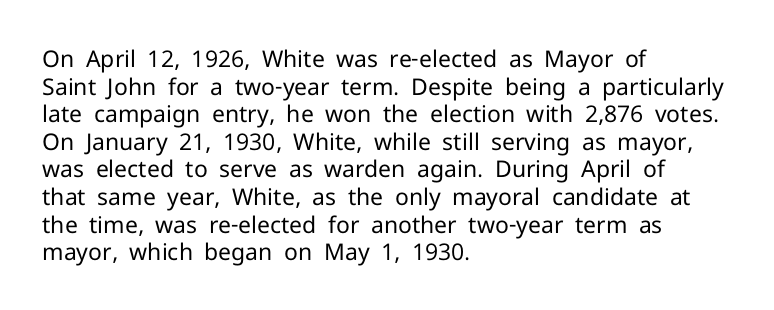
The image shows 23 px text type, upright; set left-aligned, line spacing 1.2x, normal letter spacing, not underlined.
